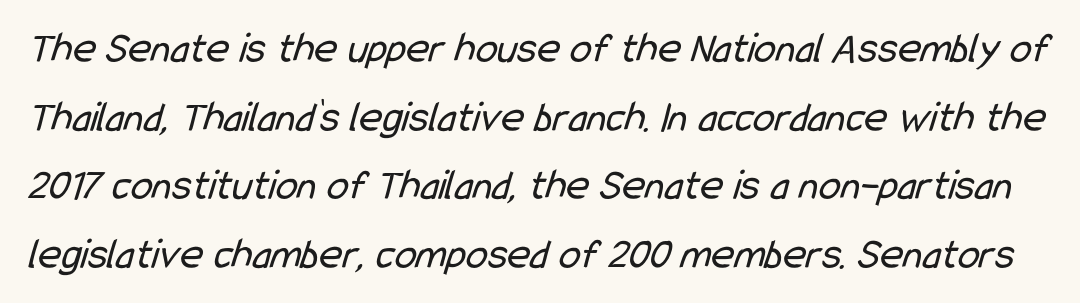
The passage shown is typed in a proportional face where columns would drift. The cut favours lightness, reaching ordinary text weight at its darkest. Each row of text sits above clean, open space. What kind of face is this? One without serifs — a sans. The passage shown has conventional tracking throughout.
